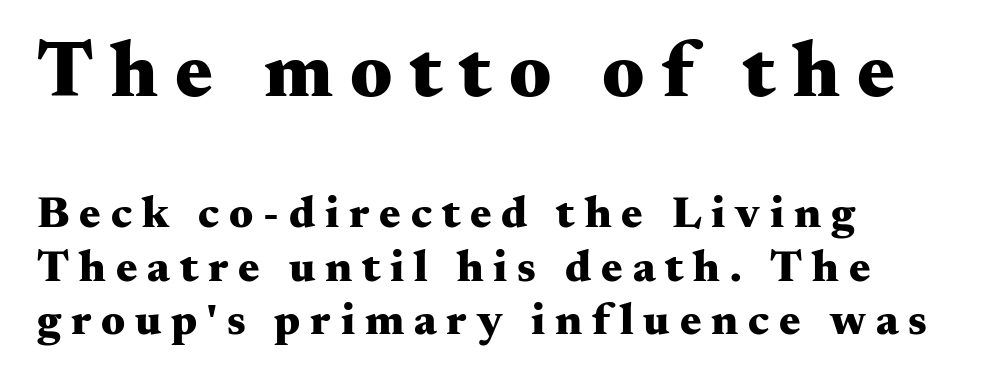
Q: Is the text bold? A: Yes.
Q: Is the text italic (slanted)? A: No, it is upright.
Q: Is the typeface a serif or a sans-serif typeface? A: Serif.
Q: Is the text underlined? A: No.
Q: How is the paragraph aligned? A: Left-aligned.
Q: Is the spacing between letters normal or unusually wide? A: Unusually wide.
Q: Which block of text is set in a larger size, the first (top) or the second (bottom)? A: The first (top) one.
Q: Width (condensed, normal, or wide)? A: Wide.
Q: Stroke contrast? A: Medium.
Q: x-height? A: Small.
Q: Monospaced? A: No.
